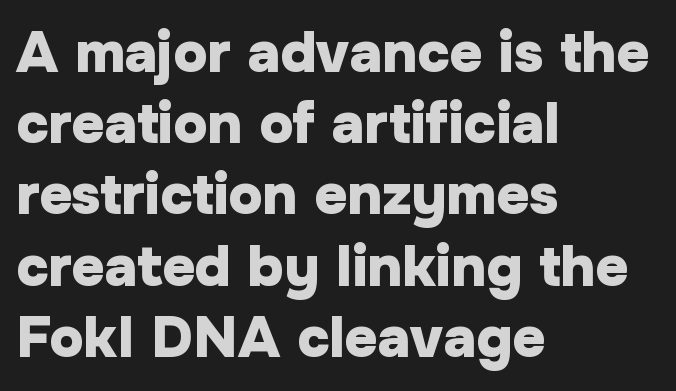
Q: Is the text bold? A: Yes.
Q: Is the text italic (slanted)? A: No, it is upright.
Q: Is the typeface a serif or a sans-serif typeface? A: Sans-serif.
Q: Is the text underlined? A: No.
Q: How is the paragraph aligned? A: Left-aligned.
Q: Is the spacing between letters normal or unusually wide? A: Normal.
Q: Is the spacing between lines tight, normal or loose? A: Normal.
Q: Width (condensed, normal, or wide)? A: Normal.
Q: Stroke contrast? A: Low.
Q: x-height? A: Medium.
Q: Monospaced? A: No.
